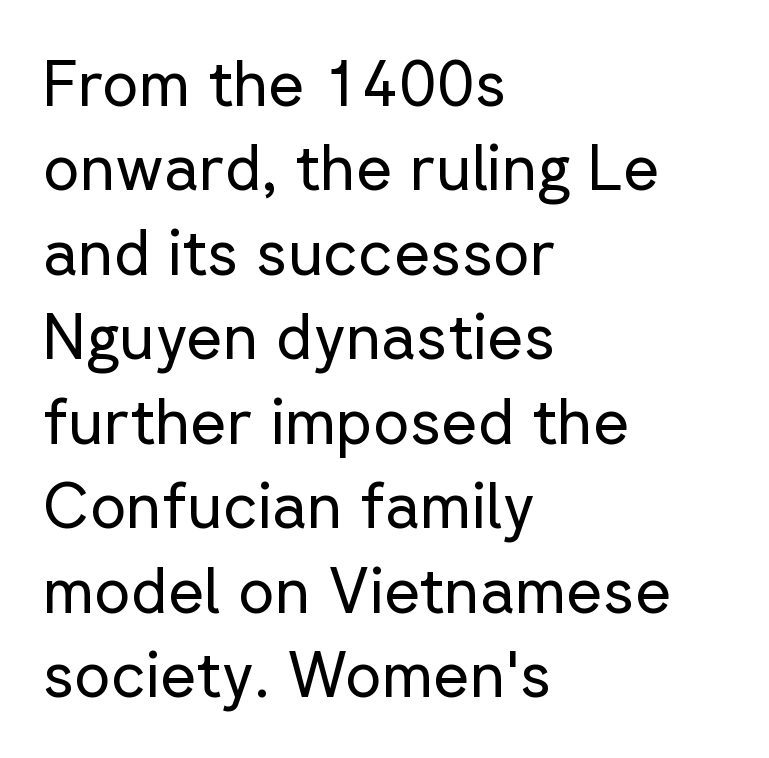
The image shows 63 px regular-weight sans-serif type, upright; set left-aligned, normal line spacing (1.34x), normal letter spacing, not underlined; low stroke contrast and a medium x-height.
